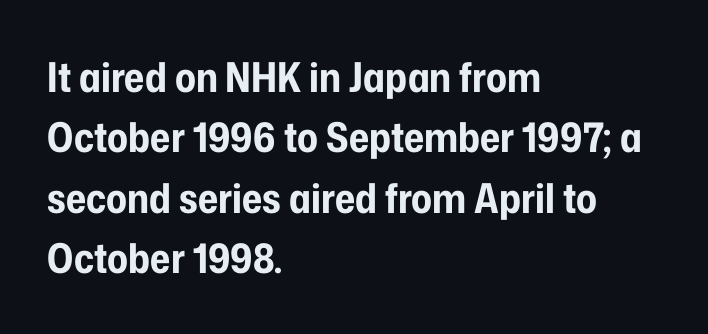
A typesetter would call this zero additional tracking. Stroke terminals: plain, sans-serif. Is there much room between lines? A standard amount, neither cramped nor airy. The letters stand straight up with perfectly vertical stems. These lines stack with their left ends in a neat column.
